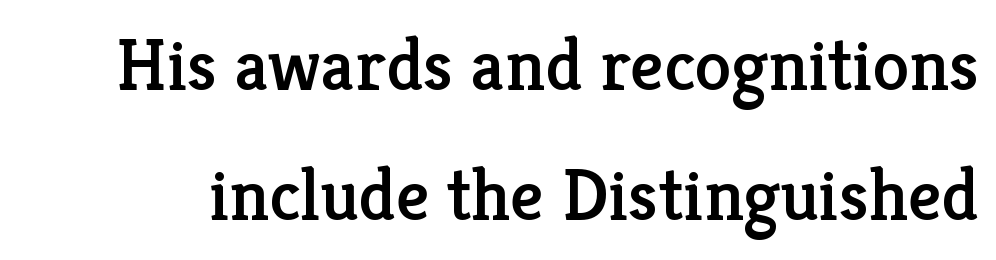
{"serif": "yes", "italic": "no", "width": "normal", "stroke_contrast": "low", "x_height": "medium", "monospaced": "no", "underline": "no", "line_spacing_ratio": 1.76, "letter_spacing": "normal", "letter_spacing_em": 0.0, "glyph_px": 74}
